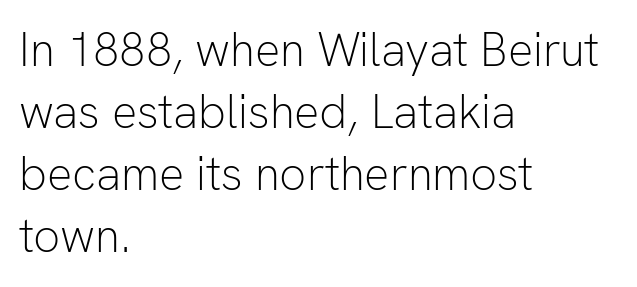
The image shows 47 px light sans-serif type, upright; set left-aligned, normal line spacing (1.32x), normal letter spacing, not underlined; low stroke contrast and a medium x-height.
